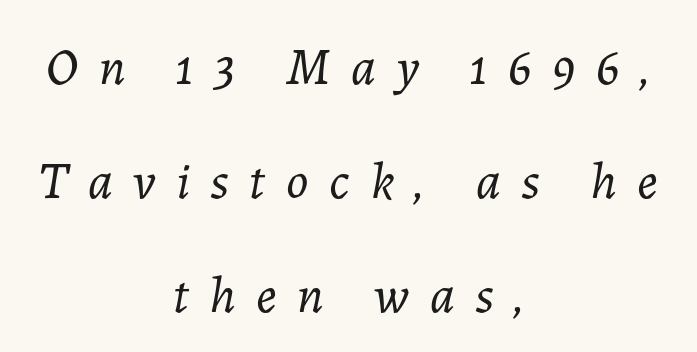
Each stroke keeps to a modest, everyday thickness or less. The area under the type is left untouched. Think of a printed novel: that variable character pitch is what you see here. Notice the wide empty band between every row — that's loose leading. Substantial extra tracking has been applied to these lines. In CSS terms this would be text-align: center.
